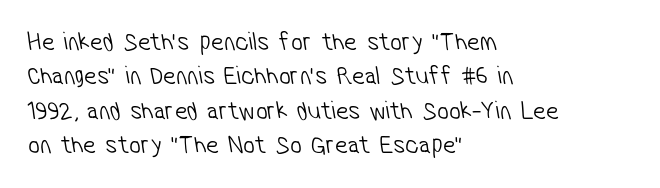
{"bold": "no", "underline": "no", "align": "left", "line_spacing": "normal", "line_spacing_ratio": 1.32, "letter_spacing": "normal", "letter_spacing_em": 0.0, "glyph_px": 26}
